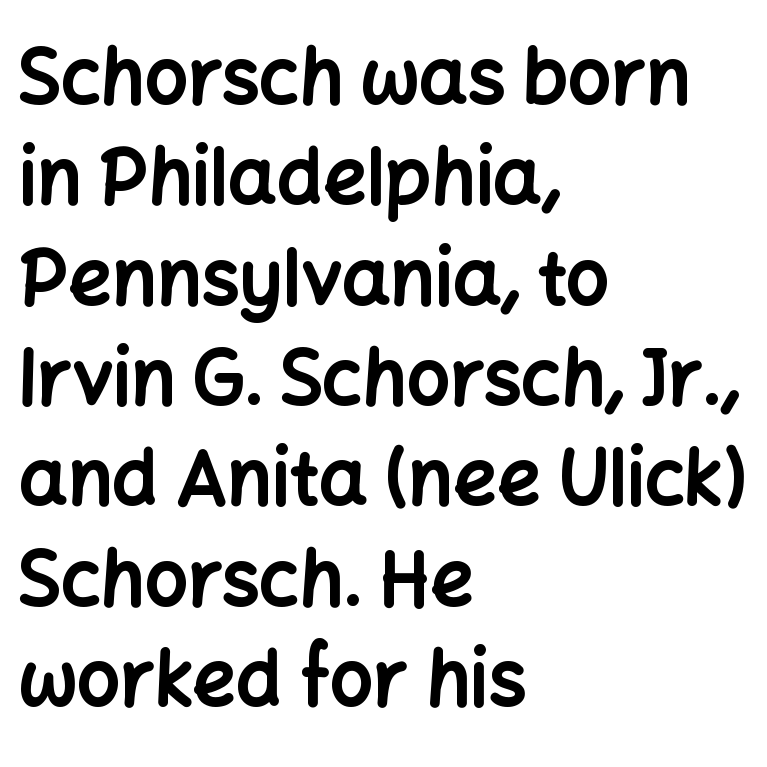
Q: Is the text bold? A: Yes.
Q: Is the text italic (slanted)? A: No, it is upright.
Q: Is the typeface a serif or a sans-serif typeface? A: Sans-serif.
Q: Is the text underlined? A: No.
Q: How is the paragraph aligned? A: Left-aligned.
Q: Is the spacing between letters normal or unusually wide? A: Normal.
Q: Is the spacing between lines tight, normal or loose? A: Normal.
Q: Width (condensed, normal, or wide)? A: Normal.
Q: Stroke contrast? A: Low.
Q: x-height? A: Medium.
Q: Monospaced? A: No.
